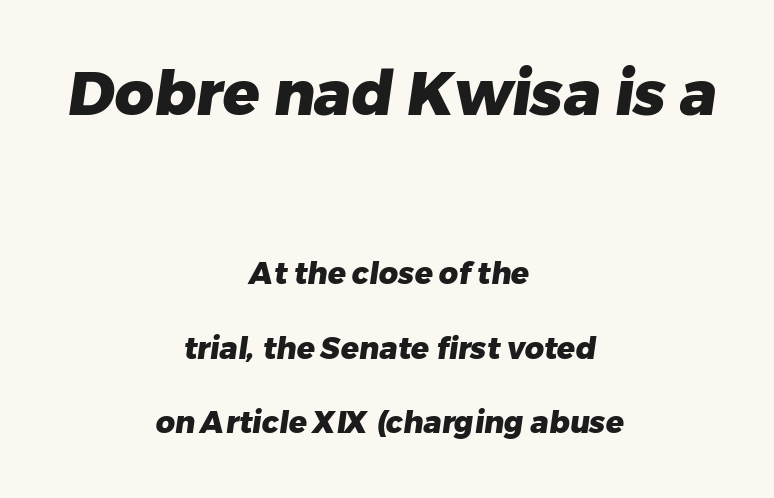
The image shows 61 px heavy sans-serif type; set centered, loose line spacing (2.47x), normal letter spacing, not underlined; the first (top) block is 2.03x larger; low stroke contrast and a medium x-height.
